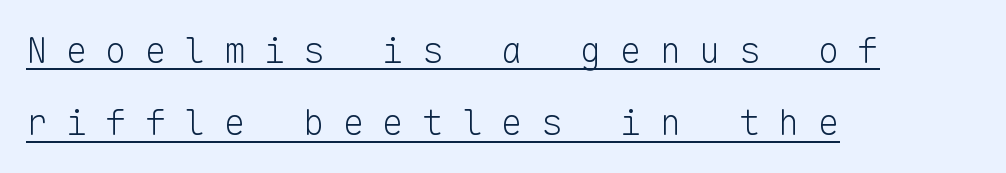
{"serif": "no", "italic": "no", "bold": "no", "weight": "light", "width": "normal", "stroke_contrast": "low", "x_height": "medium", "monospaced": "yes", "underline": "yes", "align": "left", "line_spacing": "loose", "line_spacing_ratio": 2.01, "letter_spacing": "wide", "letter_spacing_em": 0.5, "glyph_px": 36}
